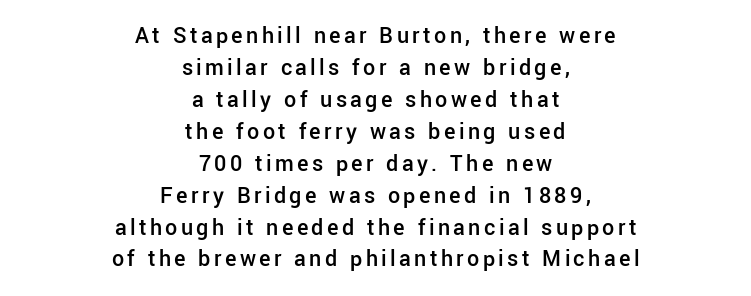
Posture: straight, roman, zero tilt. Anything drawn beneath the words? Only blank space. Compared with typical paragraphs, the rows here are spaced about the same. The text block is weighted toward neither margin, spreading evenly from the middle.
